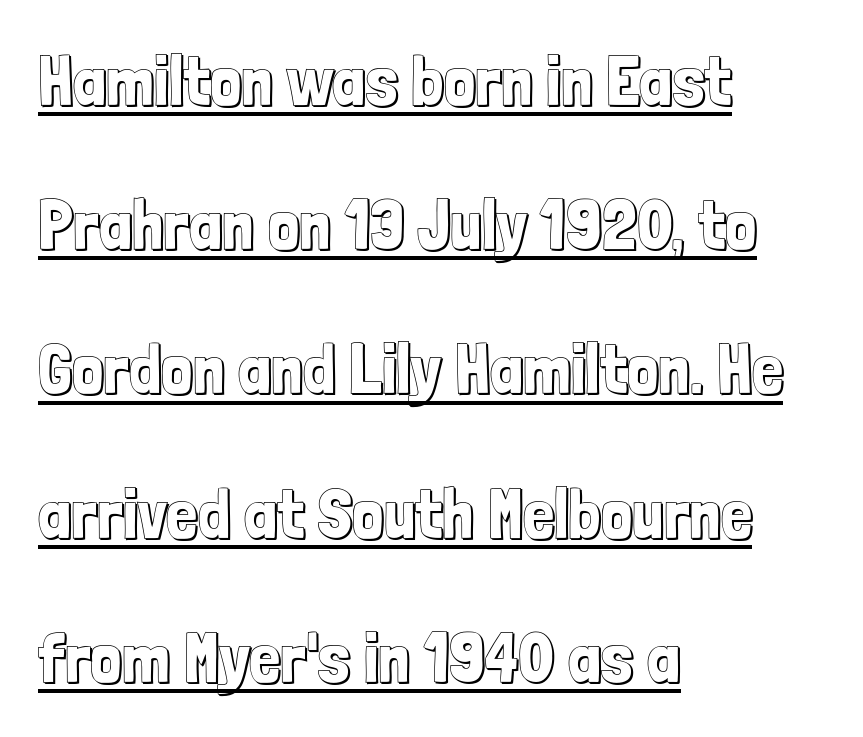
The image shows 70 px condensed type, upright; set left-aligned, loose line spacing (2.06x), normal letter spacing, underlined; a medium x-height.
